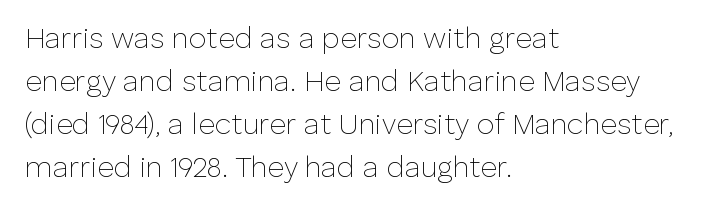
The image shows 29 px thin sans-serif type, upright; set left-aligned, normal line spacing (1.48x), normal letter spacing, not underlined; low stroke contrast and a medium x-height.
